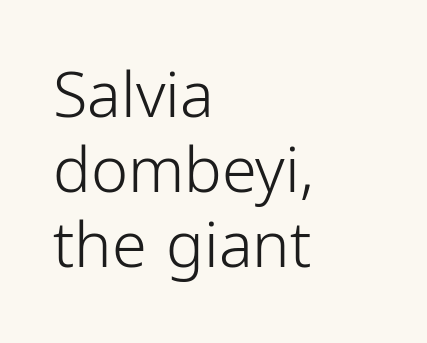
The image shows 63 px light, condensed sans-serif type, upright; set left-aligned, line spacing 1.19x, normal letter spacing, not underlined; low stroke contrast and a medium x-height.
